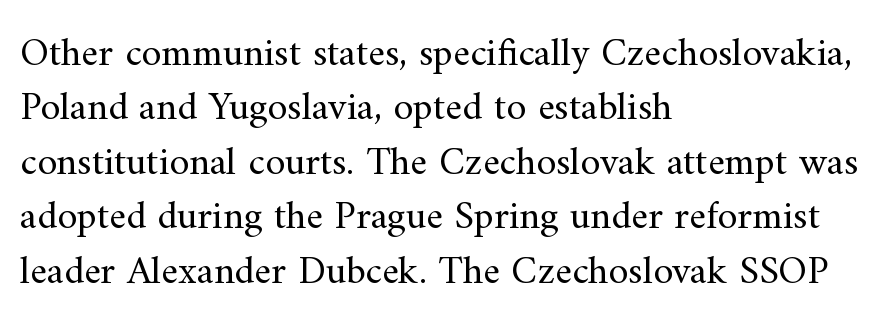
Q: Is the text bold? A: No.
Q: Is the text italic (slanted)? A: No, it is upright.
Q: Is the typeface a serif or a sans-serif typeface? A: Serif.
Q: Is the text underlined? A: No.
Q: How is the paragraph aligned? A: Left-aligned.
Q: Is the spacing between letters normal or unusually wide? A: Normal.
Q: Is the spacing between lines tight, normal or loose? A: Normal.
Q: Width (condensed, normal, or wide)? A: Normal.
Q: Stroke contrast? A: Medium.
Q: x-height? A: Small.
Q: Monospaced? A: No.
